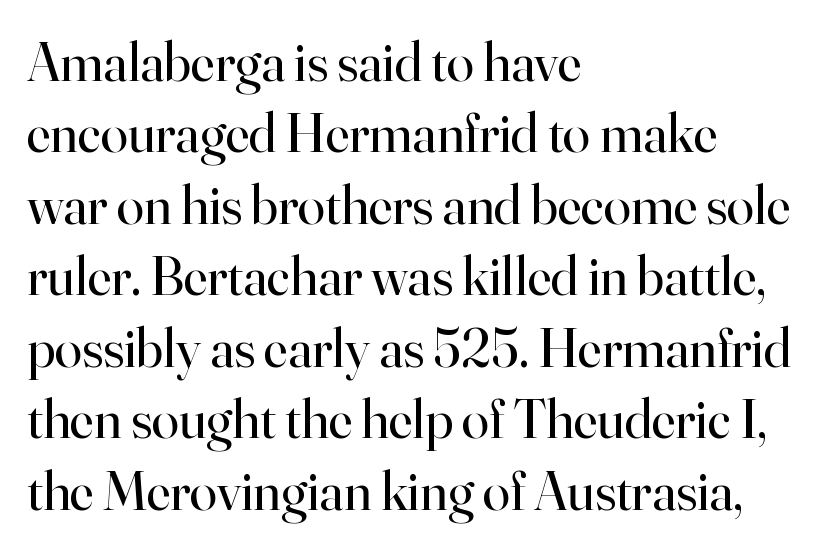
{"serif": "yes", "italic": "no", "bold": "no", "weight": "regular", "width": "normal", "stroke_contrast": "high", "x_height": "small", "monospaced": "no", "underline": "no", "align": "left", "line_spacing": "normal", "line_spacing_ratio": 1.3, "letter_spacing": "normal", "letter_spacing_em": 0.0, "glyph_px": 55}
